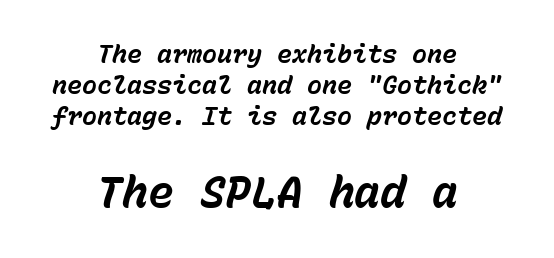
Q: Is the text bold? A: Yes.
Q: Is the text italic (slanted)? A: Yes, it leans right by about 15 degrees.
Q: Is the text underlined? A: No.
Q: How is the paragraph aligned? A: Centered.
Q: Is the spacing between letters normal or unusually wide? A: Normal.
Q: Which block of text is set in a larger size, the first (top) or the second (bottom)? A: The second (bottom) one.
Q: Width (condensed, normal, or wide)? A: Normal.
Q: Stroke contrast? A: Low.
Q: x-height? A: Medium.
Q: Monospaced? A: Yes.
